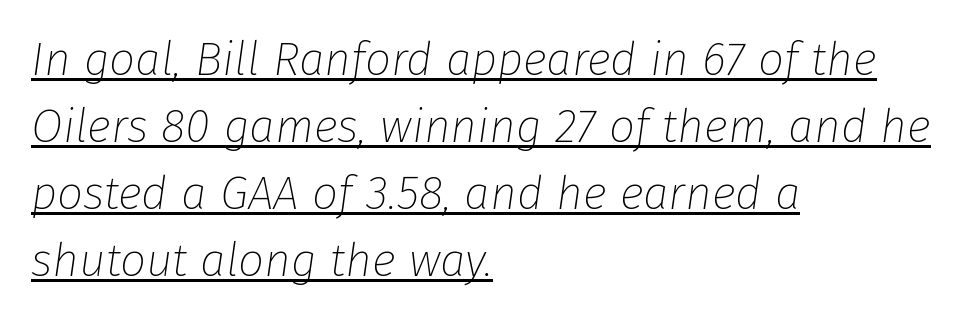
Q: Is the text bold? A: No.
Q: Is the text italic (slanted)? A: Yes, it leans right by about 8 degrees.
Q: Is the text underlined? A: Yes.
Q: How is the paragraph aligned? A: Left-aligned.
Q: Is the spacing between letters normal or unusually wide? A: Normal.
Q: Is the spacing between lines tight, normal or loose? A: Normal.
Q: Width (condensed, normal, or wide)? A: Normal.
Q: Stroke contrast? A: Low.
Q: x-height? A: Medium.
Q: Monospaced? A: No.
